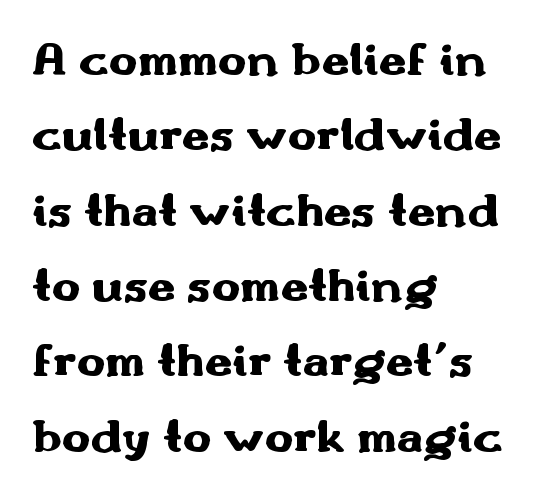
Q: Is the text bold? A: Yes.
Q: Is the text italic (slanted)? A: No, it is upright.
Q: Is the typeface a serif or a sans-serif typeface? A: Sans-serif.
Q: Is the text underlined? A: No.
Q: How is the paragraph aligned? A: Left-aligned.
Q: Is the spacing between letters normal or unusually wide? A: Normal.
Q: Is the spacing between lines tight, normal or loose? A: Normal.
Q: Width (condensed, normal, or wide)? A: Wide.
Q: Stroke contrast? A: Medium.
Q: x-height? A: Small.
Q: Monospaced? A: No.
